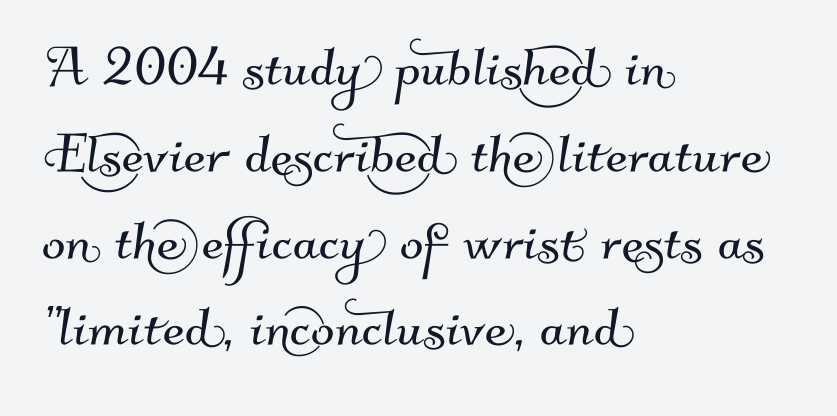
Q: Is the typeface a serif or a sans-serif typeface? A: Sans-serif.
Q: Is the text underlined? A: No.
Q: How is the paragraph aligned? A: Left-aligned.
Q: Is the spacing between letters normal or unusually wide? A: Normal.
Q: Width (condensed, normal, or wide)? A: Normal.
Q: Stroke contrast? A: Medium.
Q: x-height? A: Small.
Q: Monospaced? A: No.
